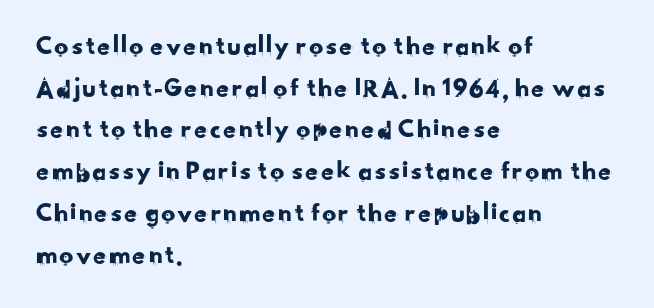
The image shows 28 px sans-serif type; set left-aligned, normal line spacing (1.49x), normal letter spacing, not underlined; low stroke contrast and a small x-height.
